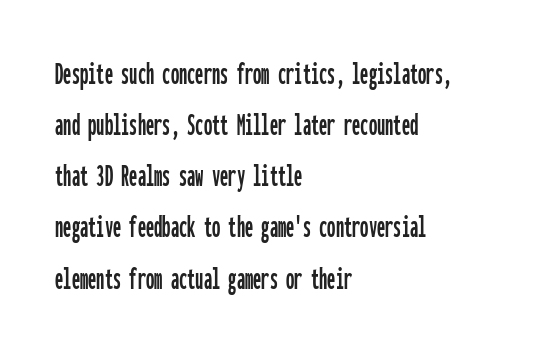
The image shows 33 px condensed sans-serif type, upright, monospaced; set left-aligned, normal line spacing (1.55x), normal letter spacing, not underlined; low stroke contrast and a medium x-height.
